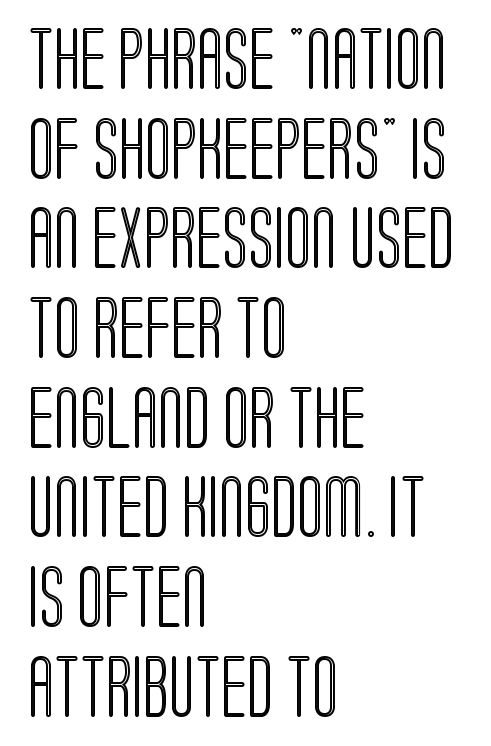
The image shows 61 px condensed type, upright; set left-aligned, normal line spacing (1.47x), normal letter spacing, not underlined; a large x-height.
